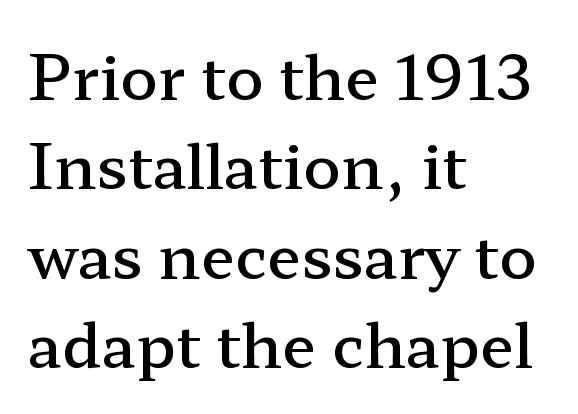
Q: Is the text bold? A: Semi-bold.
Q: Is the text italic (slanted)? A: No, it is upright.
Q: Is the typeface a serif or a sans-serif typeface? A: Serif.
Q: Is the text underlined? A: No.
Q: How is the paragraph aligned? A: Left-aligned.
Q: Is the spacing between letters normal or unusually wide? A: Normal.
Q: Is the spacing between lines tight, normal or loose? A: Normal.
Q: Width (condensed, normal, or wide)? A: Wide.
Q: Stroke contrast? A: Low.
Q: x-height? A: Medium.
Q: Monospaced? A: No.
